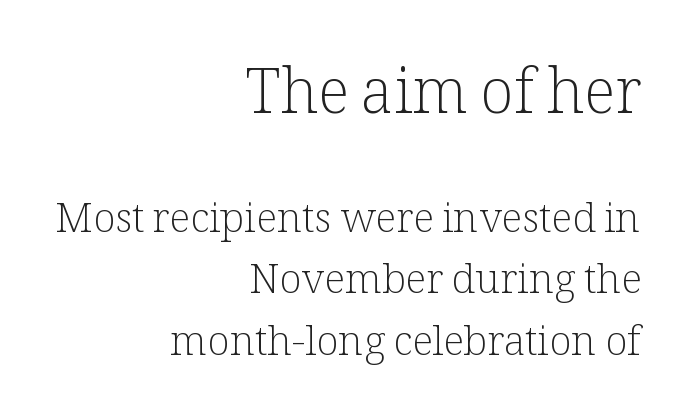
Decoration check: the copy has no underline. Each new line begins a customary step beneath the previous one. Ordinary non-slanted type is in use. This sample has the flowing, uneven cadence of proportional lettering.
